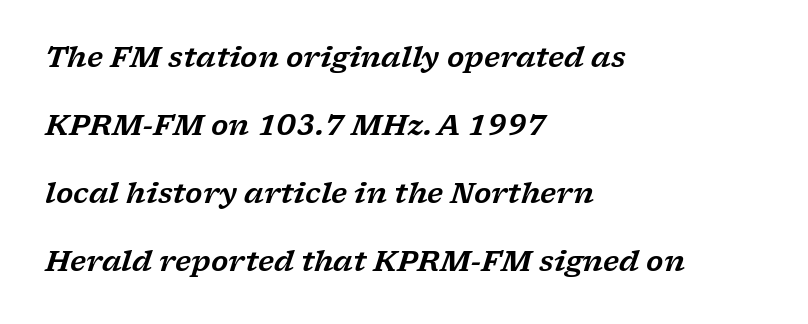
{"serif": "yes", "italic": "yes", "lean": "right", "slant_degrees": 17, "width": "wide", "stroke_contrast": "low", "x_height": "medium", "monospaced": "no", "underline": "no", "align": "left", "line_spacing": "loose", "line_spacing_ratio": 2.43, "letter_spacing": "normal", "letter_spacing_em": 0.0, "glyph_px": 28}
